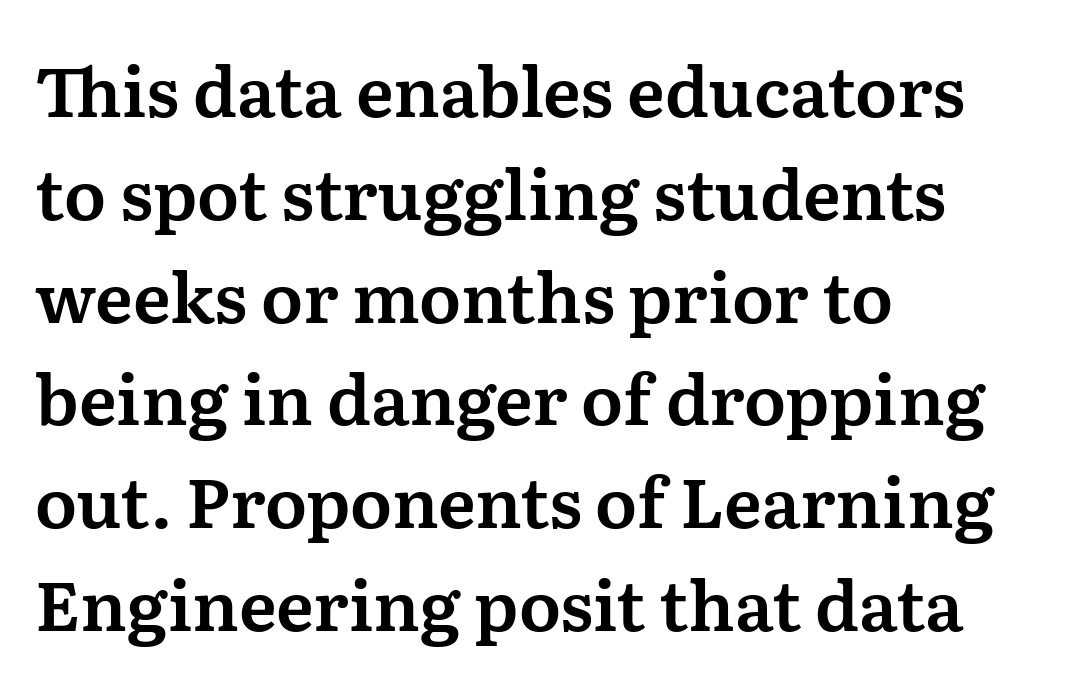
Q: Is the text italic (slanted)? A: No, it is upright.
Q: Is the typeface a serif or a sans-serif typeface? A: Serif.
Q: Is the text underlined? A: No.
Q: How is the paragraph aligned? A: Left-aligned.
Q: Is the spacing between letters normal or unusually wide? A: Normal.
Q: Is the spacing between lines tight, normal or loose? A: Normal.
Q: Width (condensed, normal, or wide)? A: Normal.
Q: Stroke contrast? A: Medium.
Q: x-height? A: Medium.
Q: Monospaced? A: No.
